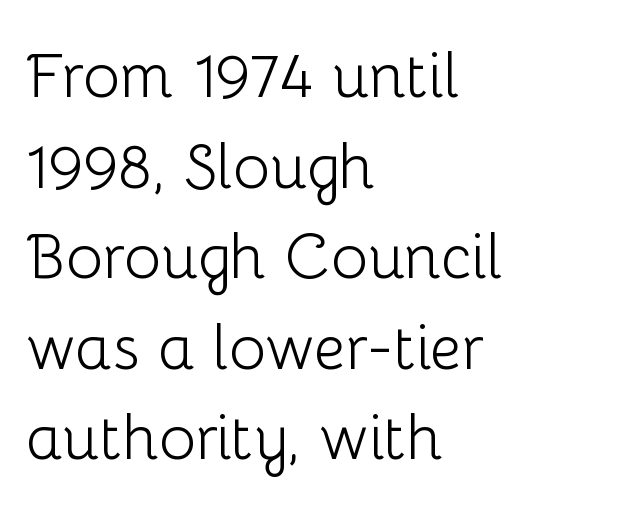
Does the type have serifs? No, each stem ends abruptly. Casual observation: everything's shoved over to the left. Quick note: underline off. Notice how descenders clear the ascenders below comfortably — that's standard leading. Tracking here is standard; glyphs follow each other at the usual distance.
